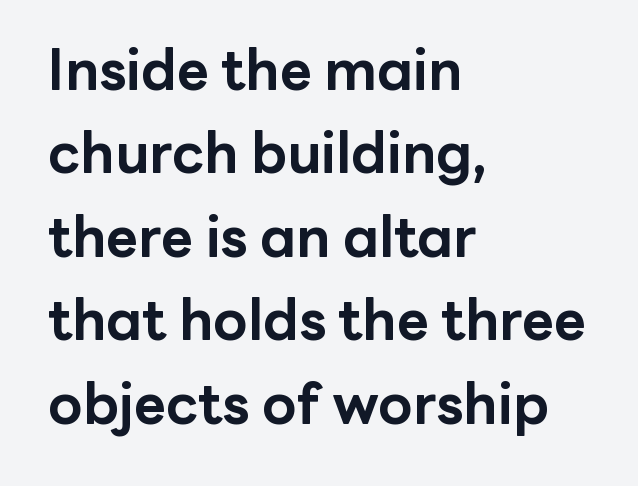
The image shows 56 px bold sans-serif type, upright; set left-aligned, normal line spacing (1.49x), normal letter spacing, not underlined; low stroke contrast and a medium x-height.
